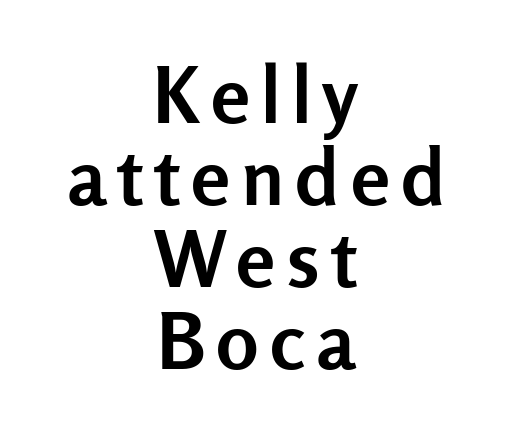
Q: Is the text bold? A: Yes.
Q: Is the text italic (slanted)? A: No, it is upright.
Q: Is the typeface a serif or a sans-serif typeface? A: Sans-serif.
Q: Is the text underlined? A: No.
Q: How is the paragraph aligned? A: Centered.
Q: Is the spacing between lines tight, normal or loose? A: Tight.
Q: Width (condensed, normal, or wide)? A: Normal.
Q: Stroke contrast? A: Low.
Q: x-height? A: Medium.
Q: Monospaced? A: No.
